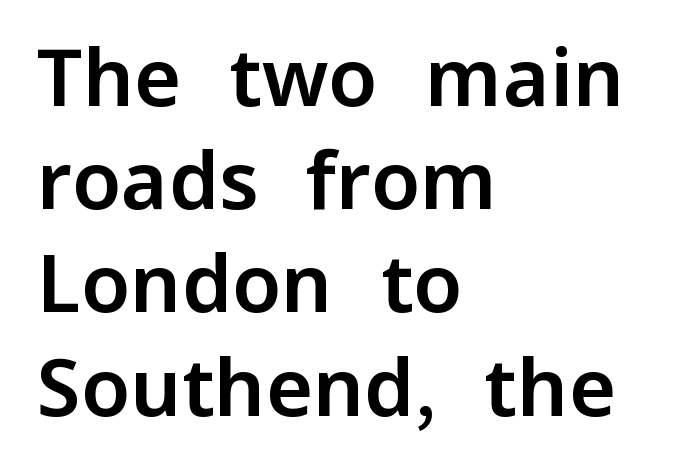
Q: Is the text italic (slanted)? A: No, it is upright.
Q: Is the typeface a serif or a sans-serif typeface? A: Sans-serif.
Q: Is the text underlined? A: No.
Q: How is the paragraph aligned? A: Left-aligned.
Q: Is the spacing between letters normal or unusually wide? A: Normal.
Q: Is the spacing between lines tight, normal or loose? A: Normal.
Q: Width (condensed, normal, or wide)? A: Normal.
Q: Stroke contrast? A: Low.
Q: x-height? A: Medium.
Q: Monospaced? A: No.
